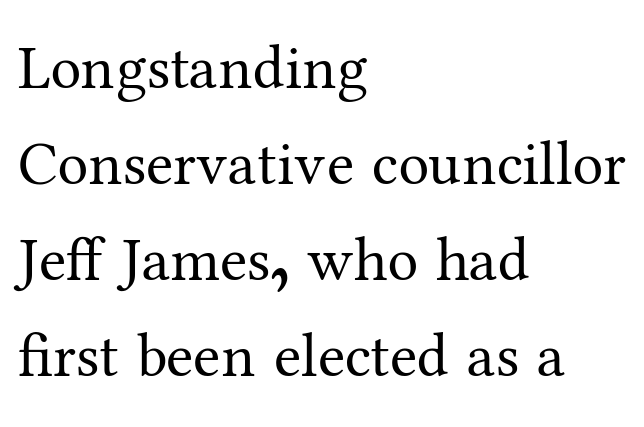
Style check: upright. A serif font was chosen for this passage. Vertical stems look standard width or narrower in stroke. Letter spacing: default. The text block is weighted toward the left margin, trailing off unevenly rightward. Regular leading.
